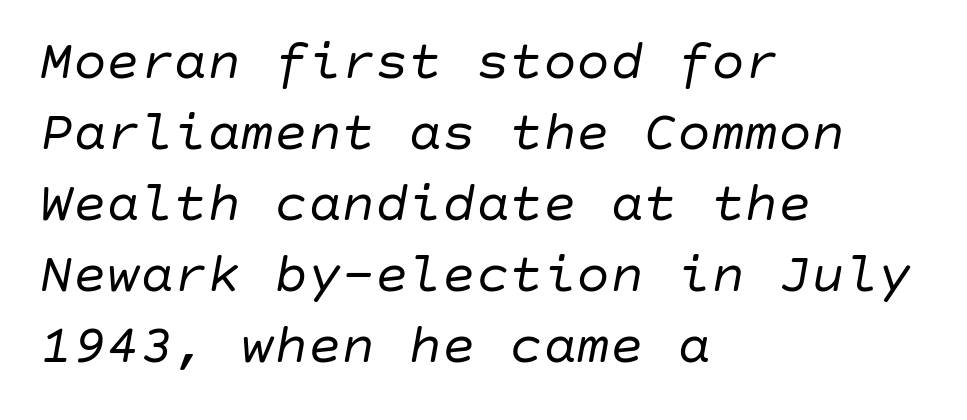
{"italic": "yes", "lean": "right", "slant_degrees": 10, "bold": "no", "weight": "regular", "width": "normal", "stroke_contrast": "low", "x_height": "large", "underline": "no", "align": "left", "line_spacing": "normal", "line_spacing_ratio": 1.27, "letter_spacing": "normal", "letter_spacing_em": 0.0, "glyph_px": 56}
